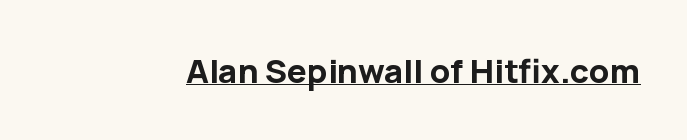
You can tell from the bare stems that sans-serif type was used. These lines carry a lot of weight — the face is fully bold. The letters sit at their default tracking, neither squeezed nor spread. Varying glyph widths throughout — classic text-font behaviour. Quick note: underline on.
